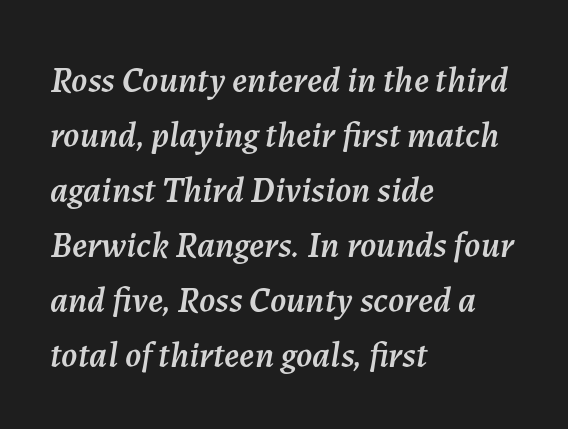
The letters advance in unequal steps, a hallmark of proportional type. Words appear dense and cohesive because spacing is normal. Reading down the column, the eye jumps a familiar distance to each next line. The rag falls on the right side of this text block.
